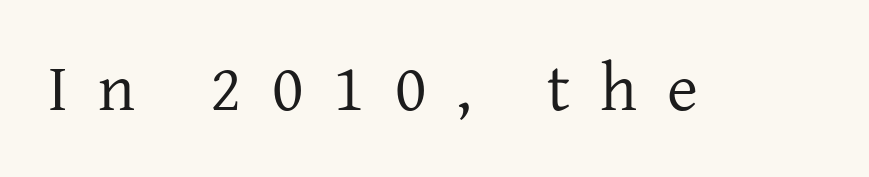
Q: Is the text bold? A: No.
Q: Is the text italic (slanted)? A: No, it is upright.
Q: Is the typeface a serif or a sans-serif typeface? A: Serif.
Q: Is the text underlined? A: No.
Q: Is the spacing between letters normal or unusually wide? A: Unusually wide.
Q: Width (condensed, normal, or wide)? A: Normal.
Q: Stroke contrast? A: Low.
Q: x-height? A: Medium.
Q: Monospaced? A: No.
